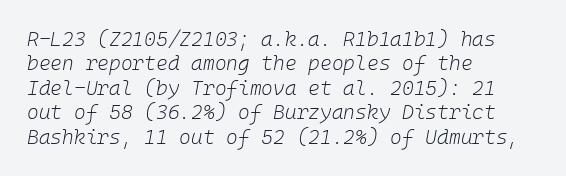
{"italic": "yes", "lean": "right", "slant_degrees": 10, "bold": "no", "underline": "no", "align": "left", "line_spacing_ratio": 1.22, "letter_spacing": "normal", "letter_spacing_em": 0.0, "glyph_px": 20}
